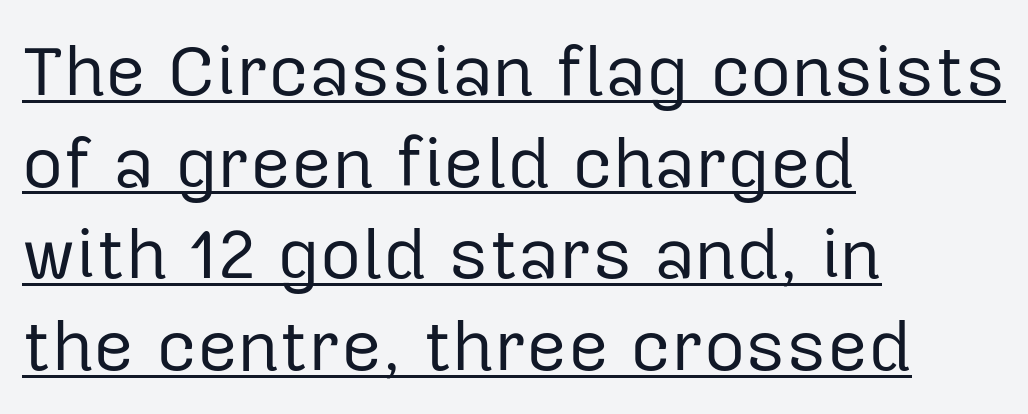
Q: Is the text bold? A: No.
Q: Is the text italic (slanted)? A: No, it is upright.
Q: Is the typeface a serif or a sans-serif typeface? A: Sans-serif.
Q: Is the text underlined? A: Yes.
Q: How is the paragraph aligned? A: Left-aligned.
Q: Is the spacing between letters normal or unusually wide? A: Normal.
Q: Is the spacing between lines tight, normal or loose? A: Normal.
Q: Width (condensed, normal, or wide)? A: Normal.
Q: Stroke contrast? A: Low.
Q: x-height? A: Medium.
Q: Monospaced? A: No.
